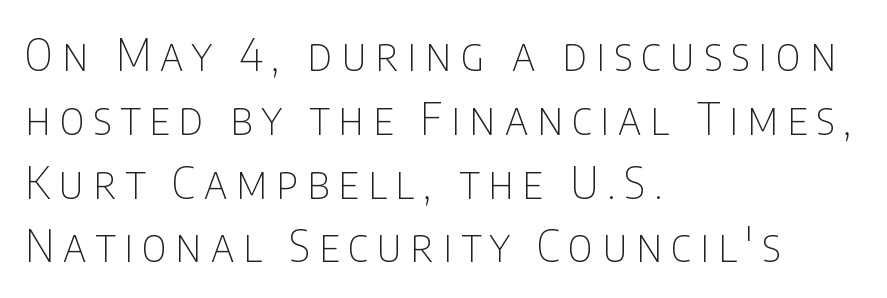
{"serif": "no", "italic": "no", "bold": "no", "weight": "thin", "width": "condensed", "stroke_contrast": "low", "x_height": "large", "monospaced": "no", "underline": "no", "align": "left", "line_spacing": "normal", "line_spacing_ratio": 1.45, "letter_spacing": "wide", "letter_spacing_em": 0.2, "glyph_px": 44}
